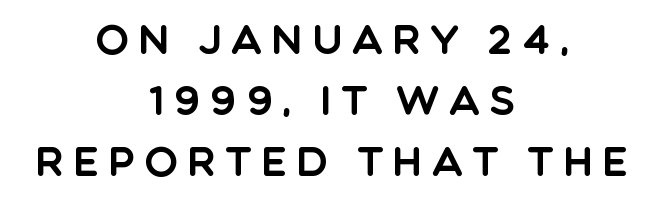
Q: Is the text italic (slanted)? A: No, it is upright.
Q: Is the typeface a serif or a sans-serif typeface? A: Sans-serif.
Q: Is the text underlined? A: No.
Q: How is the paragraph aligned? A: Centered.
Q: Is the spacing between letters normal or unusually wide? A: Unusually wide.
Q: Is the spacing between lines tight, normal or loose? A: Normal.
Q: Width (condensed, normal, or wide)? A: Normal.
Q: x-height? A: Large.
Q: Monospaced? A: No.
